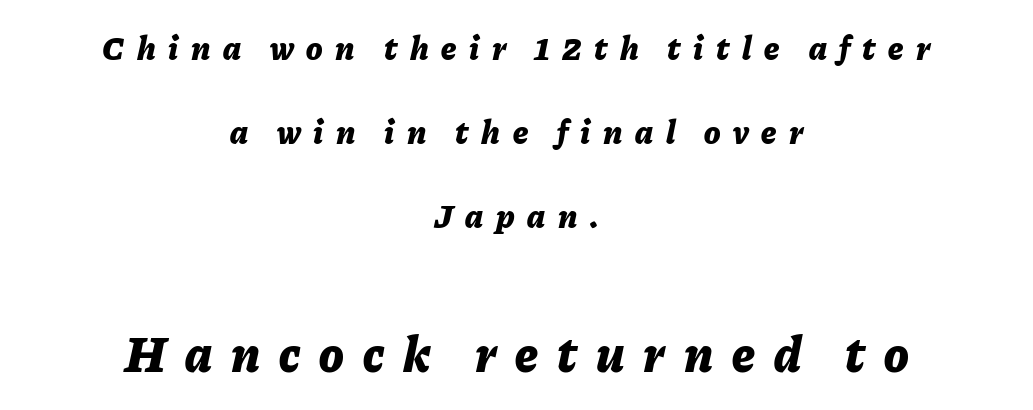
Q: Is the text bold? A: Yes.
Q: Is the text italic (slanted)? A: Yes, it leans right by about 11 degrees.
Q: Is the text underlined? A: No.
Q: How is the paragraph aligned? A: Centered.
Q: Is the spacing between letters normal or unusually wide? A: Unusually wide.
Q: Is the spacing between lines tight, normal or loose? A: Loose.
Q: Which block of text is set in a larger size, the first (top) or the second (bottom)? A: The second (bottom) one.
Q: Width (condensed, normal, or wide)? A: Normal.
Q: Stroke contrast? A: Low.
Q: x-height? A: Medium.
Q: Monospaced? A: No.
